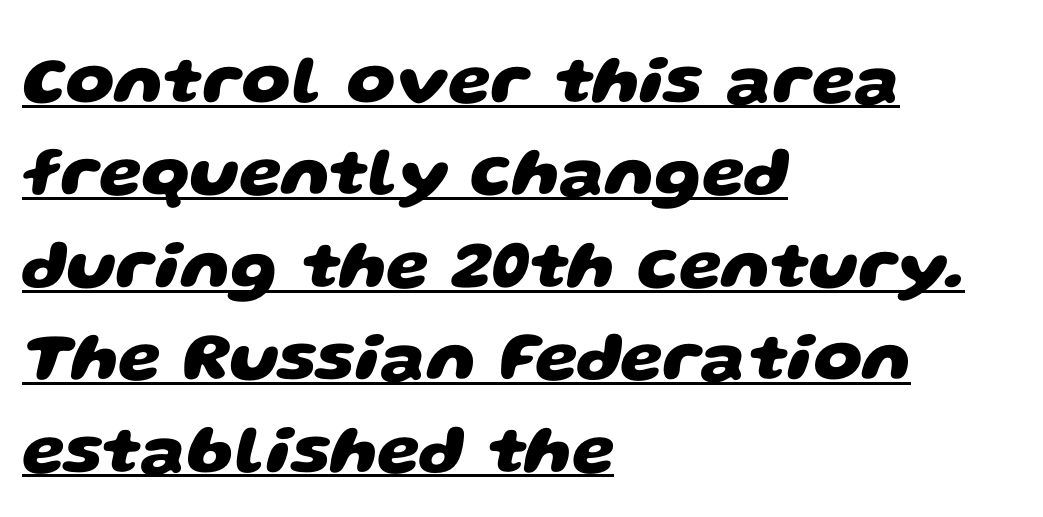
{"serif": "no", "bold": "yes", "weight": "heavy", "width": "wide", "stroke_contrast": "low", "x_height": "large", "monospaced": "no", "underline": "yes", "align": "left", "line_spacing": "normal", "line_spacing_ratio": 1.34, "letter_spacing": "normal", "letter_spacing_em": 0.0, "glyph_px": 69}
